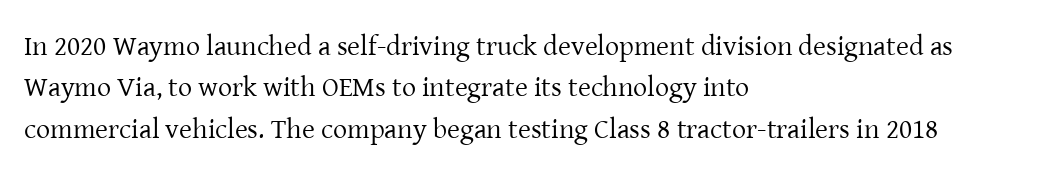
The image shows 28 px regular-weight serif type, upright; set left-aligned, normal line spacing (1.48x), normal letter spacing, not underlined; low stroke contrast and a medium x-height.
